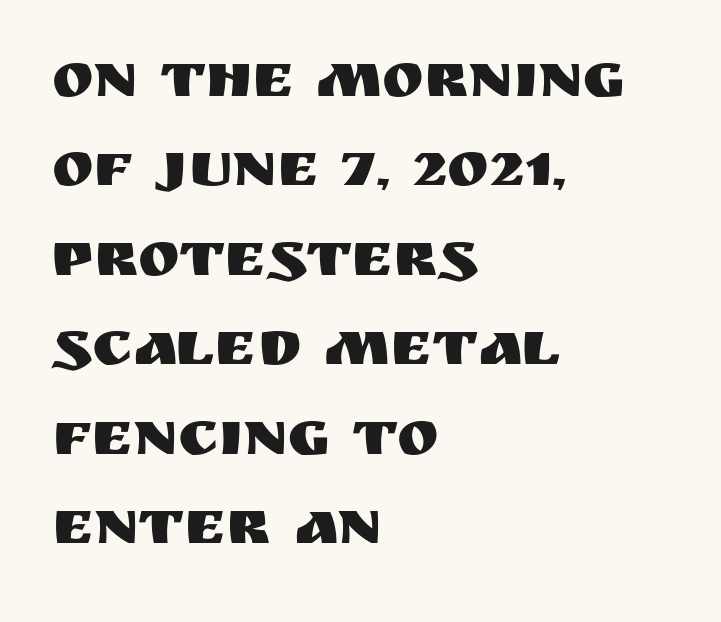
Q: Is the text italic (slanted)? A: No, it is upright.
Q: Is the typeface a serif or a sans-serif typeface? A: Sans-serif.
Q: Is the text underlined? A: No.
Q: How is the paragraph aligned? A: Left-aligned.
Q: Is the spacing between letters normal or unusually wide? A: Normal.
Q: Is the spacing between lines tight, normal or loose? A: Normal.
Q: Width (condensed, normal, or wide)? A: Normal.
Q: Stroke contrast? A: Medium.
Q: x-height? A: Large.
Q: Monospaced? A: No.
